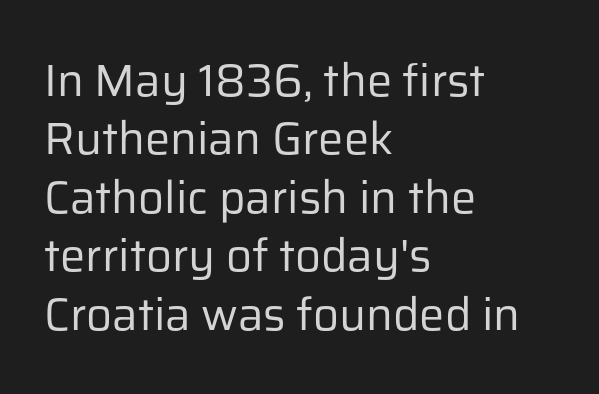
Q: Is the text bold? A: No.
Q: Is the text italic (slanted)? A: No, it is upright.
Q: Is the typeface a serif or a sans-serif typeface? A: Sans-serif.
Q: Is the text underlined? A: No.
Q: How is the paragraph aligned? A: Left-aligned.
Q: Is the spacing between letters normal or unusually wide? A: Normal.
Q: Is the spacing between lines tight, normal or loose? A: Normal.
Q: Width (condensed, normal, or wide)? A: Normal.
Q: Stroke contrast? A: Low.
Q: x-height? A: Medium.
Q: Monospaced? A: No.
